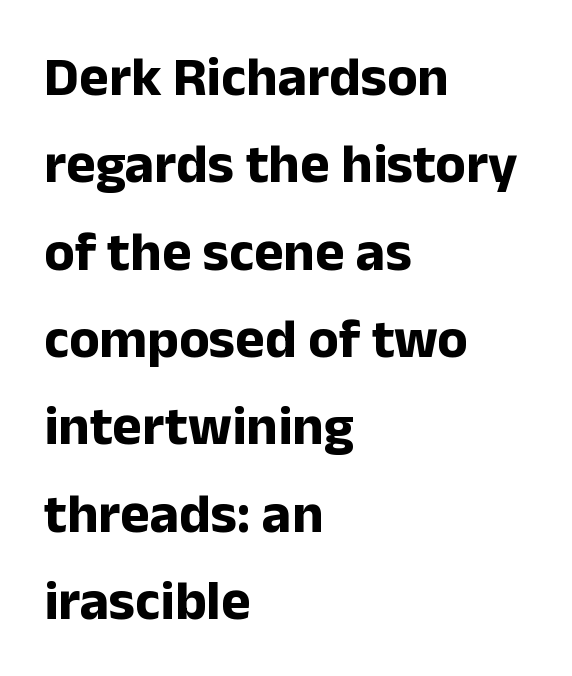
{"serif": "no", "italic": "no", "bold": "yes", "weight": "bold", "width": "normal", "stroke_contrast": "low", "x_height": "medium", "monospaced": "no", "underline": "no", "align": "left", "line_spacing": "normal", "line_spacing_ratio": 1.56, "letter_spacing": "normal", "letter_spacing_em": 0.0, "glyph_px": 56}
